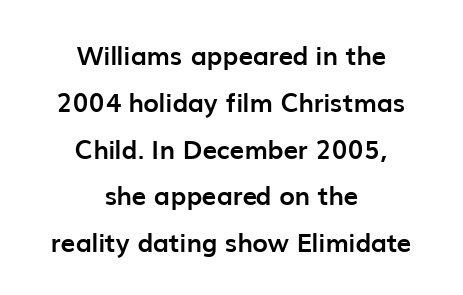
Q: Is the text bold? A: Yes.
Q: Is the text italic (slanted)? A: No, it is upright.
Q: Is the text underlined? A: No.
Q: How is the paragraph aligned? A: Centered.
Q: Is the spacing between letters normal or unusually wide? A: Normal.
